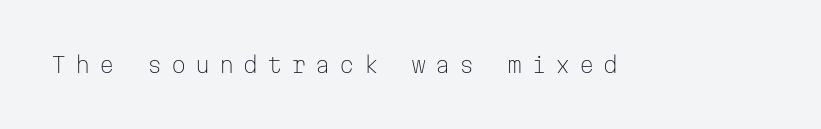
Tracking value appears strongly positive — letters spread wide. The specimen reads as upright at a glance. On a weight scale, this lands at 450 or below. Decoration check: the copy has no underline.
